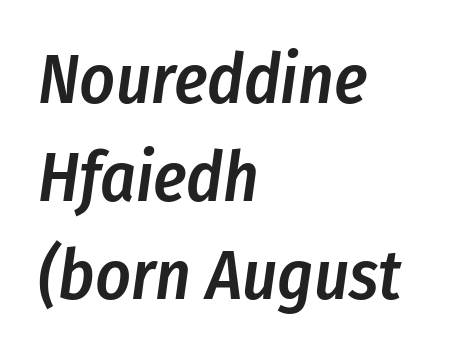
{"italic": "yes", "lean": "right", "slant_degrees": 8, "bold": "semi", "weight": "semibold", "width": "condensed", "stroke_contrast": "low", "x_height": "medium", "monospaced": "no", "underline": "no", "align": "left", "line_spacing": "normal", "line_spacing_ratio": 1.42, "letter_spacing": "normal", "letter_spacing_em": 0.0, "glyph_px": 69}
